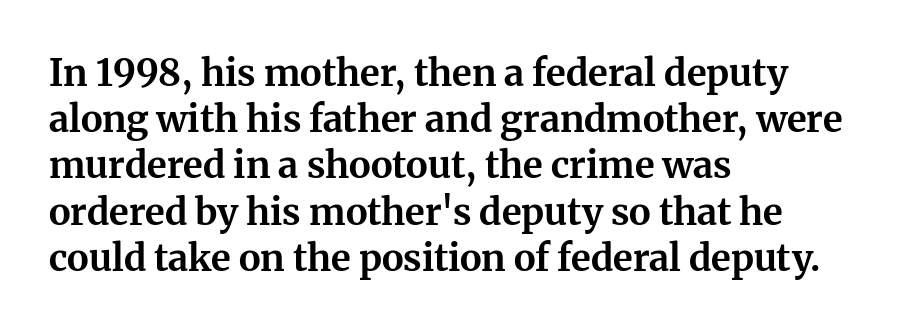
{"serif": "yes", "italic": "no", "bold": "yes", "weight": "bold", "width": "normal", "stroke_contrast": "medium", "x_height": "medium", "monospaced": "no", "underline": "no", "align": "left", "line_spacing": "normal", "line_spacing_ratio": 1.25, "letter_spacing": "normal", "letter_spacing_em": 0.0, "glyph_px": 37}
